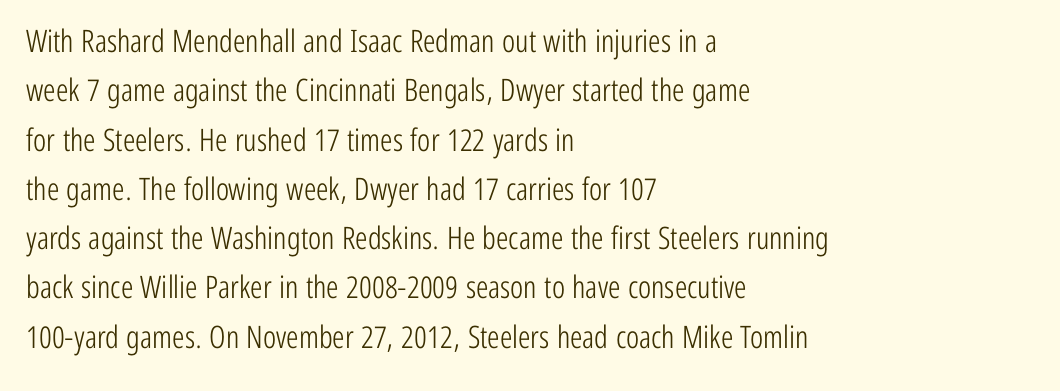
{"serif": "no", "italic": "no", "bold": "no", "weight": "light", "width": "condensed", "stroke_contrast": "low", "x_height": "medium", "monospaced": "no", "underline": "no", "align": "left", "line_spacing": "normal", "line_spacing_ratio": 1.59, "letter_spacing": "normal", "letter_spacing_em": 0.0, "glyph_px": 31}
